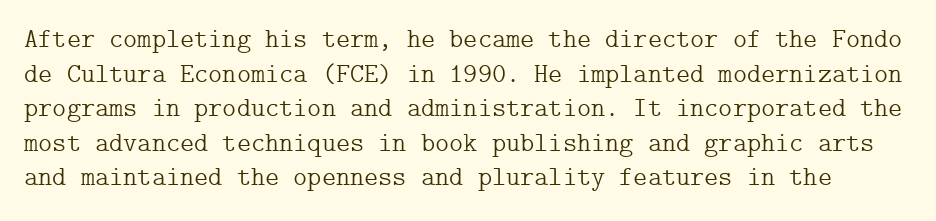
The image shows 27 px text type, upright; set normal line spacing (1.28x), normal letter spacing, not underlined.
